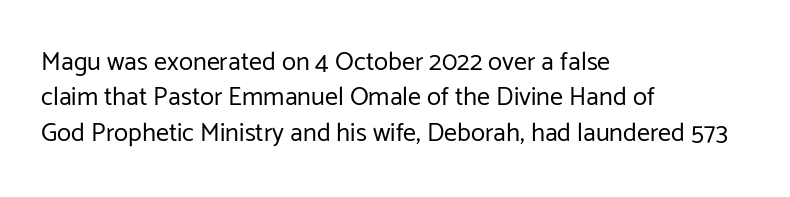
The image shows 26 px text type, upright; set left-aligned, normal line spacing (1.36x), normal letter spacing, not underlined.
